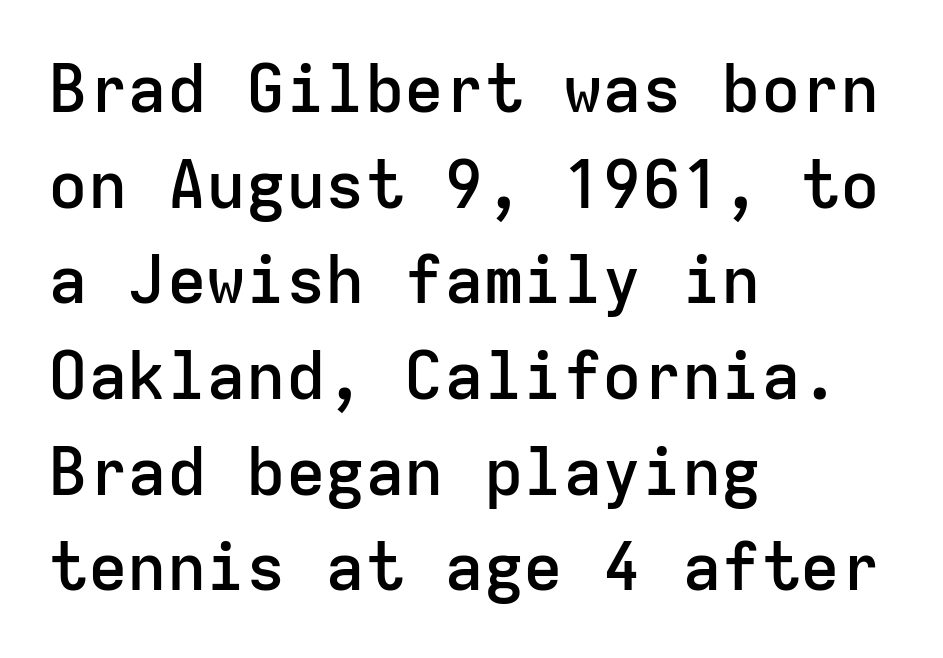
The image shows 66 px semibold sans-serif type, upright, monospaced; set left-aligned, normal line spacing (1.45x), normal letter spacing, not underlined; low stroke contrast and a medium x-height.
